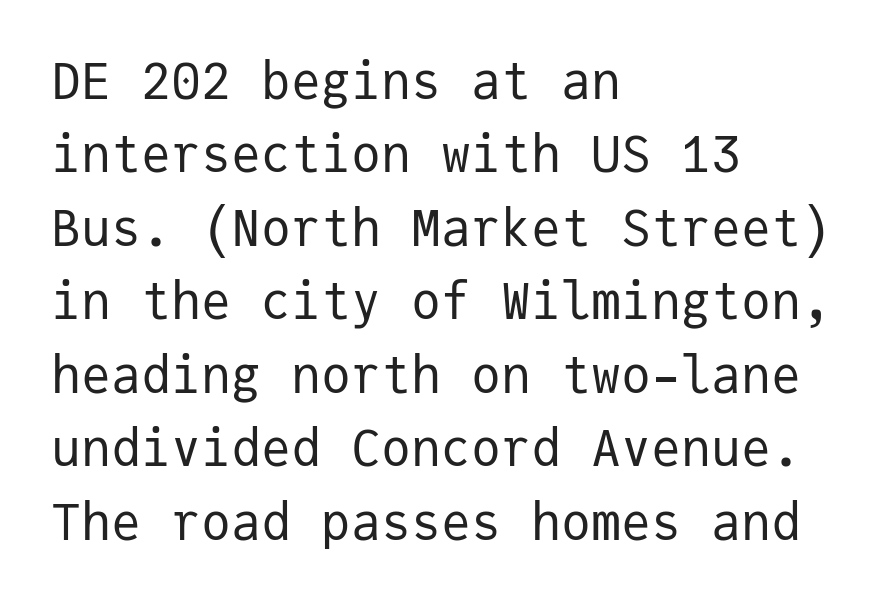
Q: Is the text bold? A: No.
Q: Is the text italic (slanted)? A: No, it is upright.
Q: Is the typeface a serif or a sans-serif typeface? A: Sans-serif.
Q: Is the text underlined? A: No.
Q: How is the paragraph aligned? A: Left-aligned.
Q: Is the spacing between letters normal or unusually wide? A: Normal.
Q: Is the spacing between lines tight, normal or loose? A: Normal.
Q: Width (condensed, normal, or wide)? A: Normal.
Q: Stroke contrast? A: Low.
Q: x-height? A: Medium.
Q: Monospaced? A: Yes.
